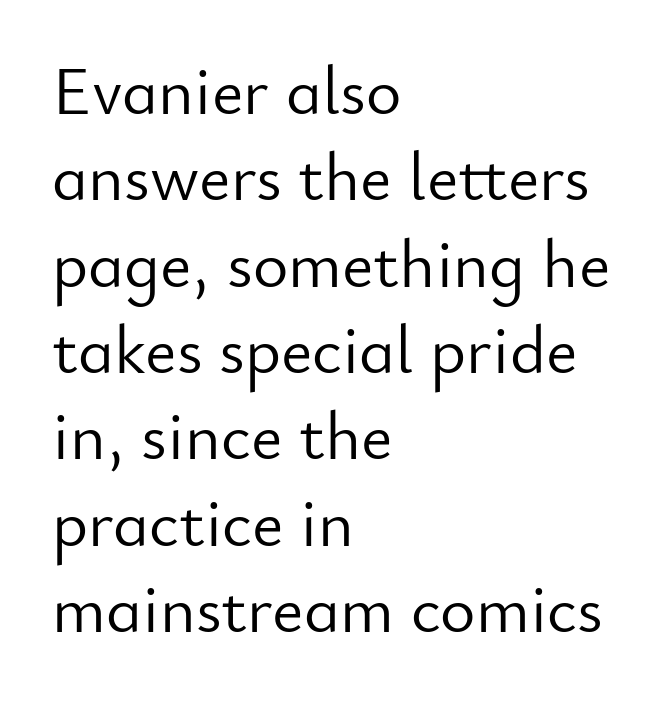
Q: Is the text bold? A: No.
Q: Is the text italic (slanted)? A: No, it is upright.
Q: Is the typeface a serif or a sans-serif typeface? A: Sans-serif.
Q: Is the text underlined? A: No.
Q: How is the paragraph aligned? A: Left-aligned.
Q: Is the spacing between letters normal or unusually wide? A: Normal.
Q: Is the spacing between lines tight, normal or loose? A: Normal.
Q: Width (condensed, normal, or wide)? A: Normal.
Q: Stroke contrast? A: Low.
Q: x-height? A: Small.
Q: Monospaced? A: No.
